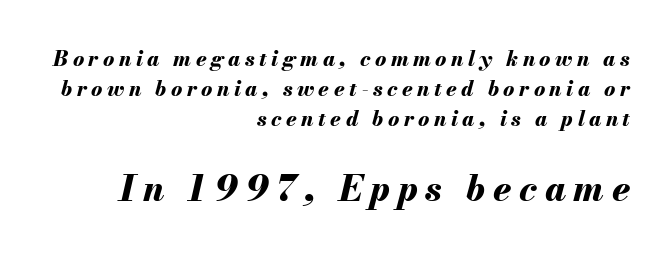
Q: Is the text bold? A: Yes.
Q: Is the text italic (slanted)? A: Yes, it leans right by about 13 degrees.
Q: Is the text underlined? A: No.
Q: How is the paragraph aligned? A: Right-aligned.
Q: Is the spacing between letters normal or unusually wide? A: Unusually wide.
Q: Is the spacing between lines tight, normal or loose? A: Normal.
Q: Which block of text is set in a larger size, the first (top) or the second (bottom)? A: The second (bottom) one.
Q: Width (condensed, normal, or wide)? A: Normal.
Q: Stroke contrast? A: Medium.
Q: x-height? A: Small.
Q: Monospaced? A: No.
